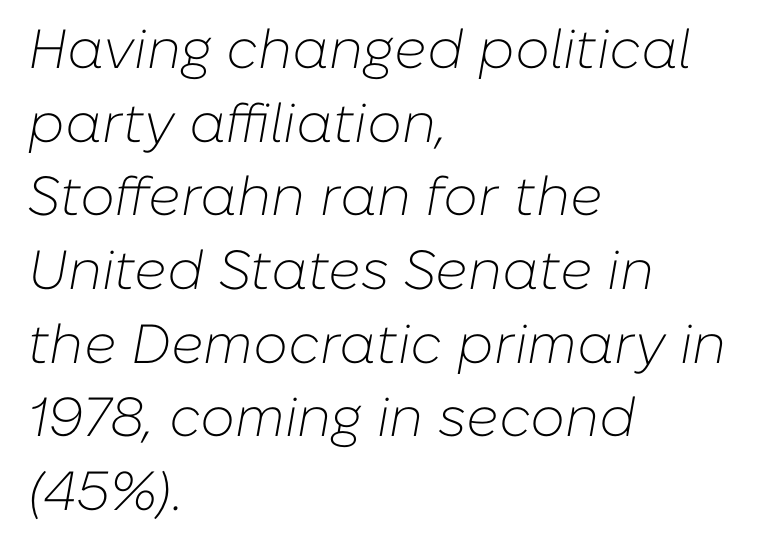
Q: Is the text bold? A: No.
Q: Is the text italic (slanted)? A: Yes, it leans right by about 10 degrees.
Q: Is the text underlined? A: No.
Q: How is the paragraph aligned? A: Left-aligned.
Q: Is the spacing between letters normal or unusually wide? A: Normal.
Q: Is the spacing between lines tight, normal or loose? A: Normal.
Q: Width (condensed, normal, or wide)? A: Normal.
Q: Stroke contrast? A: Low.
Q: x-height? A: Medium.
Q: Monospaced? A: No.
